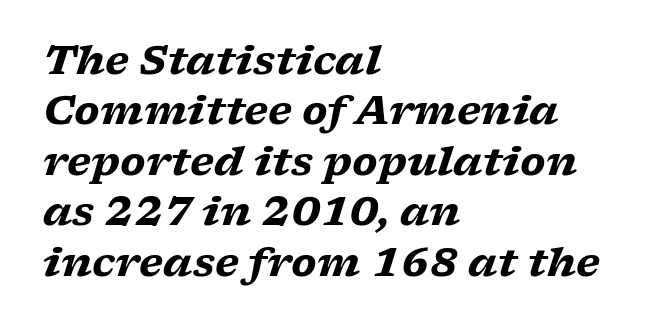
{"serif": "yes", "italic": "yes", "lean": "right", "slant_degrees": 17, "bold": "yes", "weight": "heavy", "width": "wide", "stroke_contrast": "low", "x_height": "medium", "monospaced": "no", "underline": "no", "align": "left", "line_spacing": "normal", "line_spacing_ratio": 1.26, "letter_spacing": "normal", "letter_spacing_em": 0.0, "glyph_px": 40}
